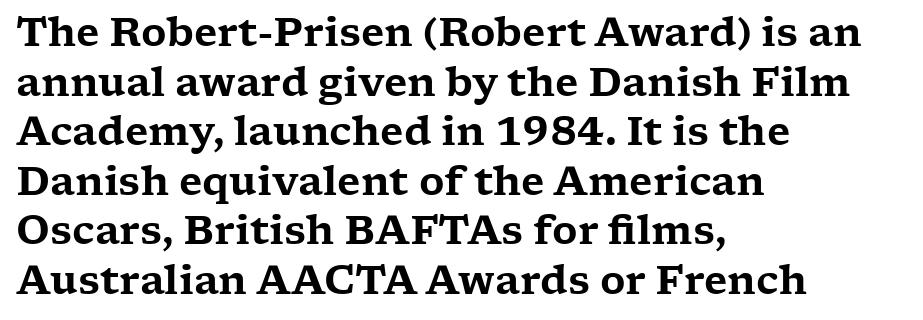
Unlike a clean sans, this face finishes its strokes with serifs. Is there any slant? The stems are plumb. Is there much room between lines? A standard amount, neither cramped nor airy. These lines are rendered in a variable-pitch font. Typeset ragged right — the left edge is the straight one. The specimen omits any rule beneath the text block's lines.
